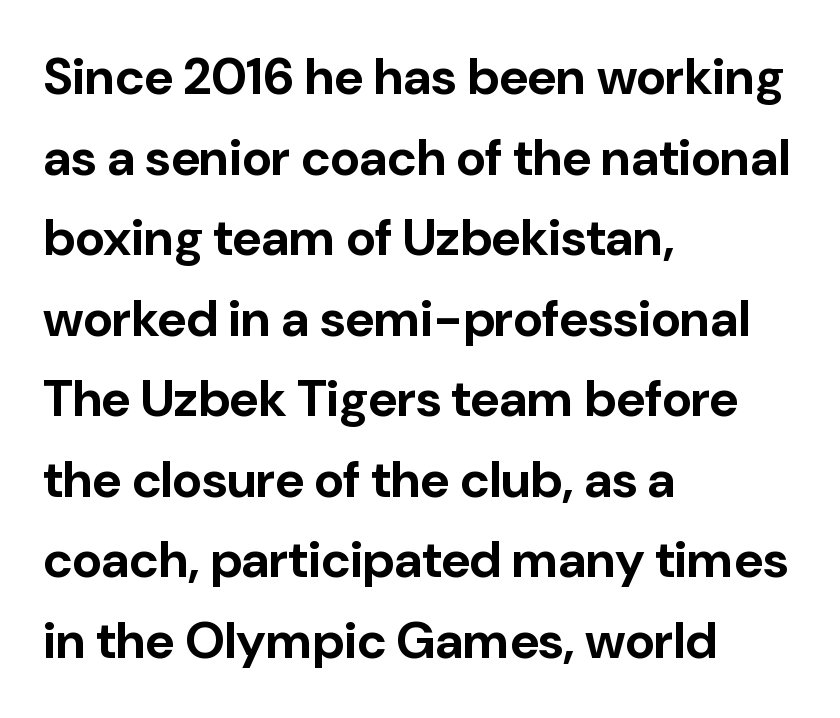
Letters rest on an invisible, unmarked baseline. How heavy is the stroke? Heavy — this is a bold. Line starts are locked; line ends wander. The letters advance in unequal steps, a hallmark of proportional type.
